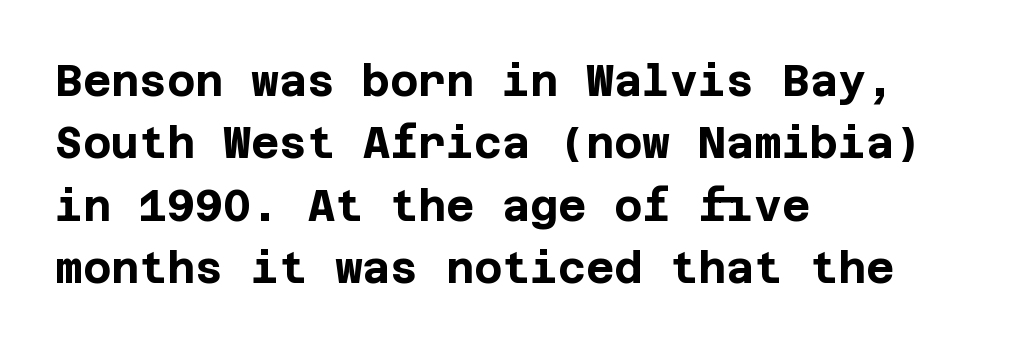
The image shows 43 px bold sans-serif type, upright; set left-aligned, normal line spacing (1.45x), normal letter spacing, not underlined; low stroke contrast and a large x-height.
